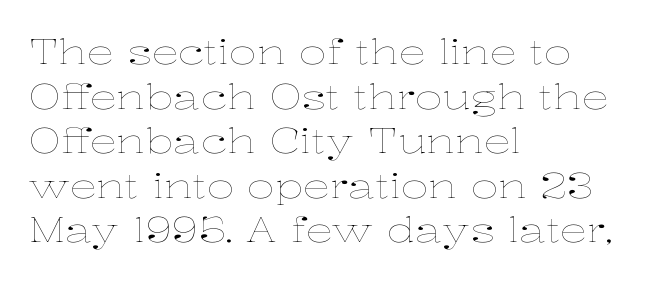
The glyphs are unaccompanied by any horizontal stroke below them. The passage shown is not bold in any degree. These lines sit exactly where default settings would place them. Every stem runs plumb, perpendicular to the baseline.
